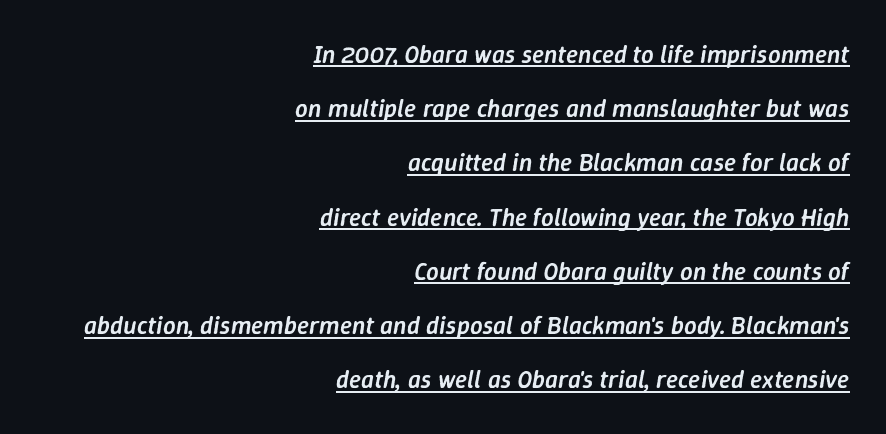
The image shows 25 px text type, italic (leaning right); set right-aligned, loose line spacing (2.17x), normal letter spacing, underlined.
